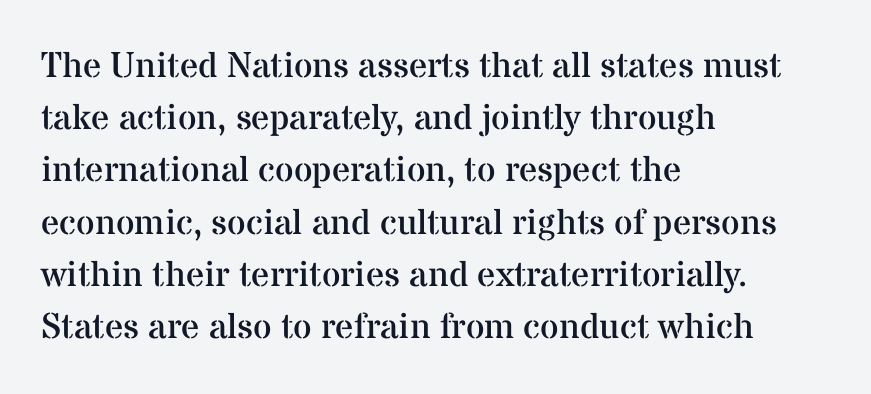
{"serif": "yes", "italic": "no", "bold": "no", "weight": "regular", "width": "normal", "stroke_contrast": "medium", "x_height": "medium", "monospaced": "no", "underline": "no", "align": "left", "line_spacing": "normal", "line_spacing_ratio": 1.45, "letter_spacing": "normal", "letter_spacing_em": 0.0, "glyph_px": 36}
